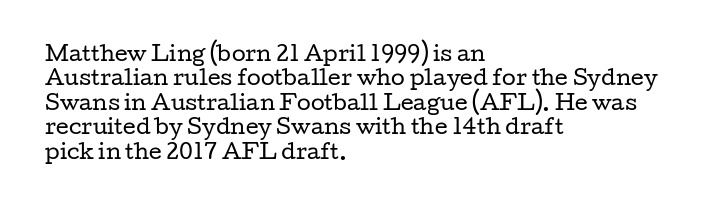
The image shows 20 px text type, upright; set left-aligned, line spacing 1.22x, normal letter spacing, not underlined.
